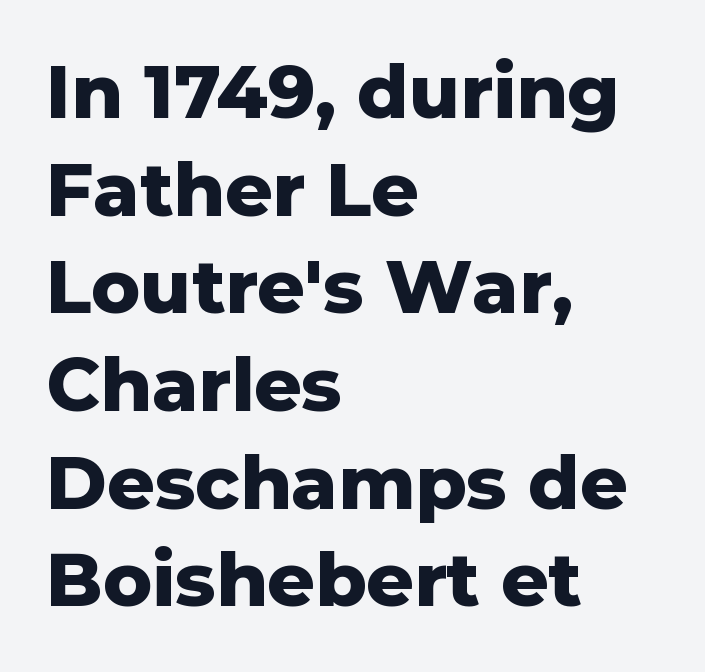
{"serif": "no", "italic": "no", "bold": "yes", "weight": "heavy", "width": "normal", "stroke_contrast": "low", "x_height": "medium", "monospaced": "no", "underline": "no", "align": "left", "line_spacing": "normal", "line_spacing_ratio": 1.32, "letter_spacing": "normal", "letter_spacing_em": 0.0, "glyph_px": 74}
